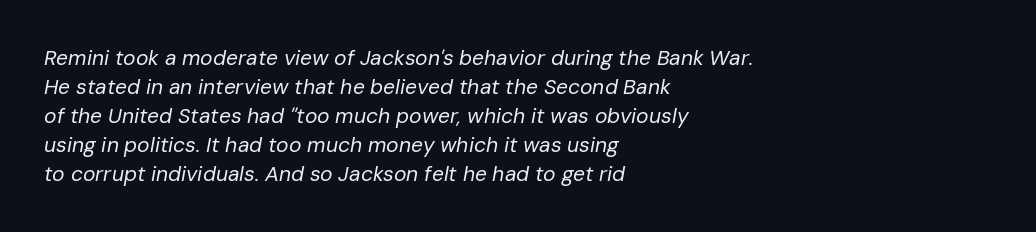
Tall strokes in this sample are angled rather than plumb. The space directly below the letters is spotless. Summary of weight: not heavy and not bold. Teacher's note: observe the even left margin — that is flush-left alignment.
